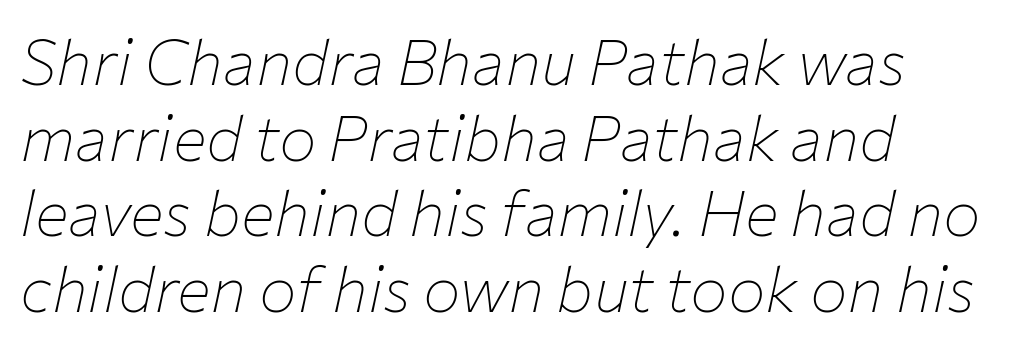
{"italic": "yes", "lean": "right", "slant_degrees": 12, "bold": "no", "weight": "thin", "width": "normal", "stroke_contrast": "low", "x_height": "medium", "monospaced": "no", "underline": "no", "line_spacing_ratio": 1.2, "letter_spacing": "normal", "letter_spacing_em": 0.0, "glyph_px": 63}
